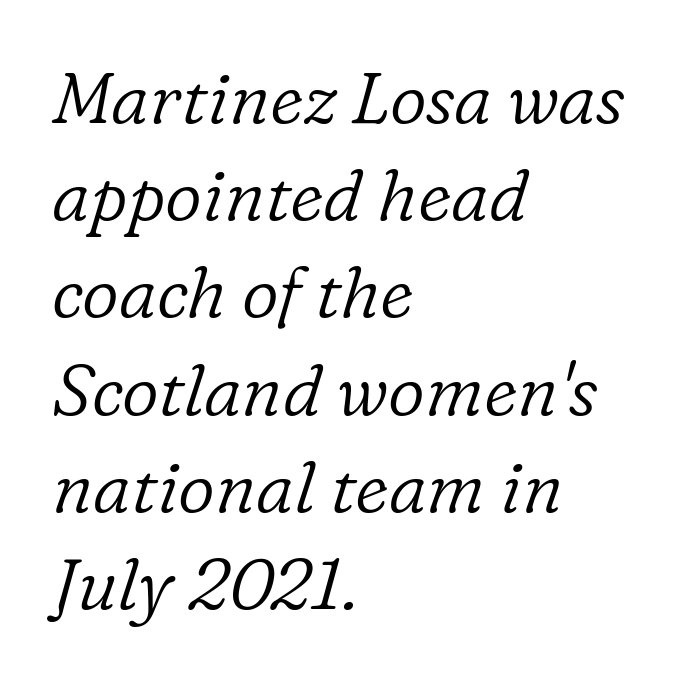
The image shows 72 px light serif type, italic (leaning right); set left-aligned, normal line spacing (1.35x), normal letter spacing, not underlined; low stroke contrast and a medium x-height.
